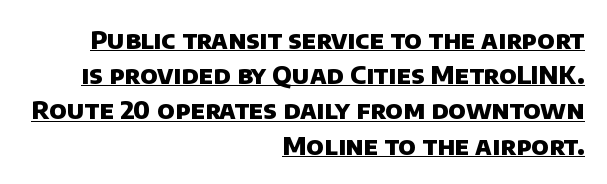
This sample carries an underscore along the baseline area. Weight check: bold — yes, fully. A student would call this right alignment; a typographer would say flush right, rag left. The letters sit at their default tracking, neither squeezed nor spread.
